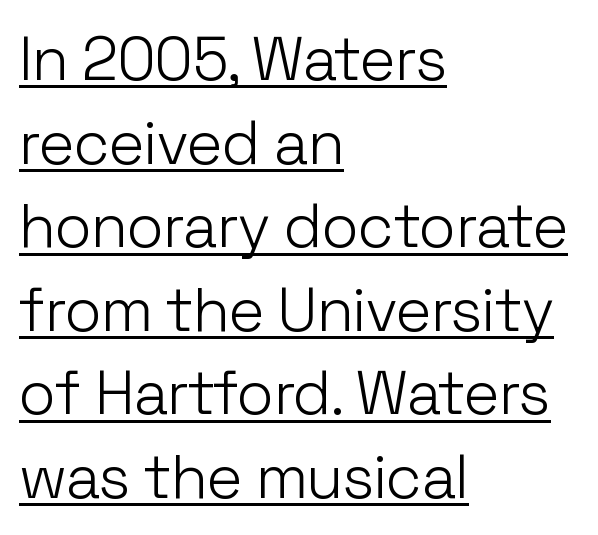
Q: Is the text bold? A: No.
Q: Is the text italic (slanted)? A: No, it is upright.
Q: Is the typeface a serif or a sans-serif typeface? A: Sans-serif.
Q: Is the text underlined? A: Yes.
Q: How is the paragraph aligned? A: Left-aligned.
Q: Is the spacing between letters normal or unusually wide? A: Normal.
Q: Is the spacing between lines tight, normal or loose? A: Normal.
Q: Width (condensed, normal, or wide)? A: Normal.
Q: Stroke contrast? A: Low.
Q: x-height? A: Medium.
Q: Monospaced? A: No.
